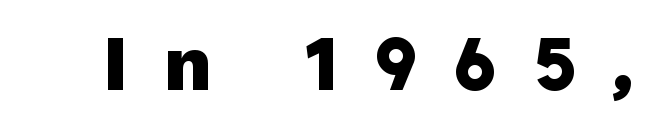
Q: Is the text bold? A: Yes.
Q: Is the text italic (slanted)? A: No, it is upright.
Q: Is the typeface a serif or a sans-serif typeface? A: Sans-serif.
Q: Is the text underlined? A: No.
Q: Is the spacing between letters normal or unusually wide? A: Unusually wide.
Q: Width (condensed, normal, or wide)? A: Normal.
Q: Stroke contrast? A: Low.
Q: x-height? A: Medium.
Q: Monospaced? A: No.
